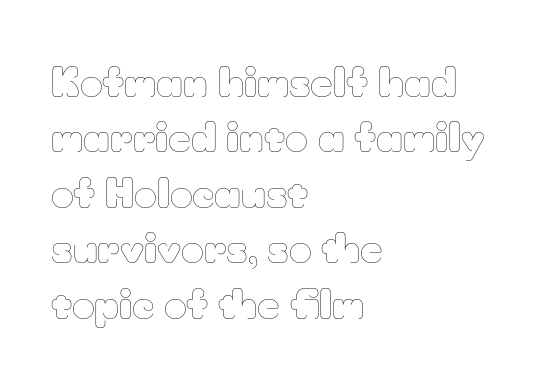
The image shows 39 px thin type, upright; set left-aligned, normal line spacing (1.42x), normal letter spacing, not underlined; low stroke contrast and a small x-height.
